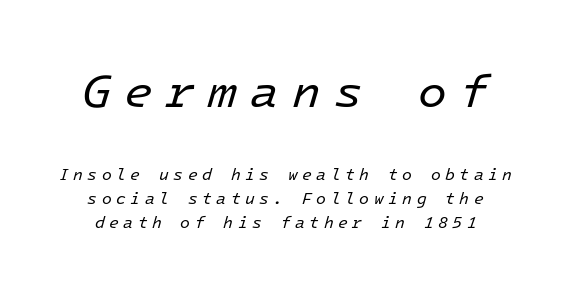
The image shows 47 px regular-weight type, italic (leaning right), monospaced; set normal line spacing (1.48x), unusually wide letter spacing (+0.28 em), not underlined; the first (top) block is 2.94x larger; low stroke contrast and a medium x-height.
